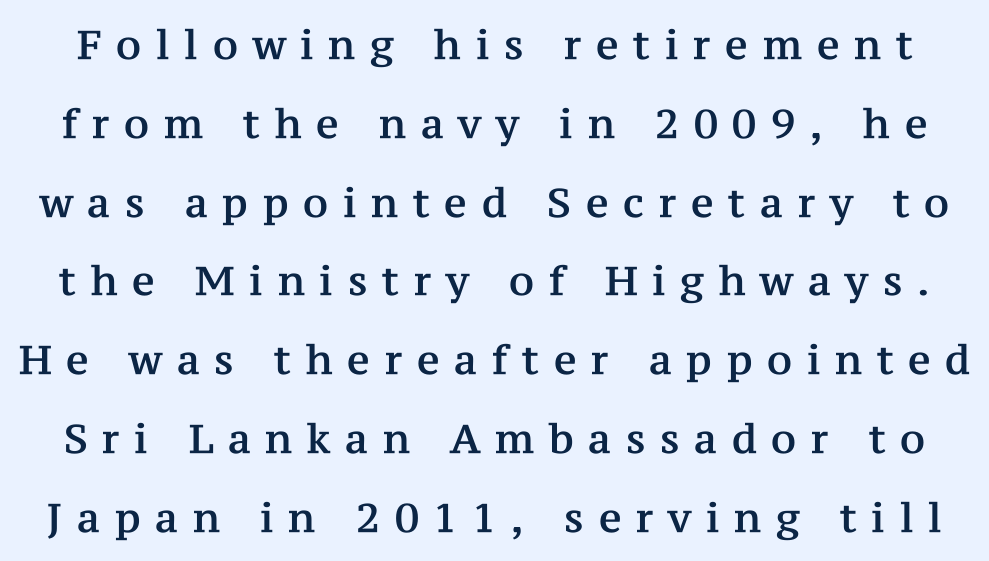
The image shows 40 px serif type, upright; set loose line spacing (1.97x), unusually wide letter spacing (+0.37 em), not underlined; medium stroke contrast and a medium x-height.
